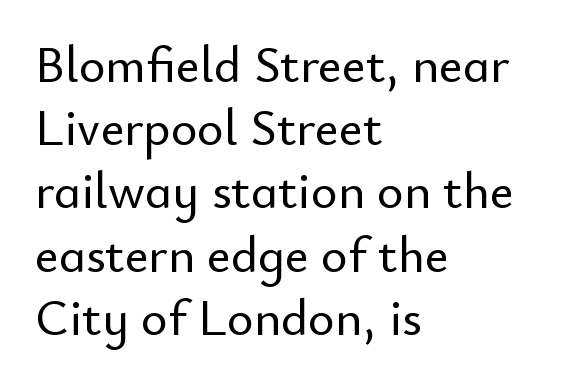
The type family on display is of the sans-serif kind. The tracking reads as untouched default to a designer's eye. The lines are quadded left. The letters advance in unequal steps, a hallmark of proportional type. Letters rest on an invisible, unmarked baseline.
